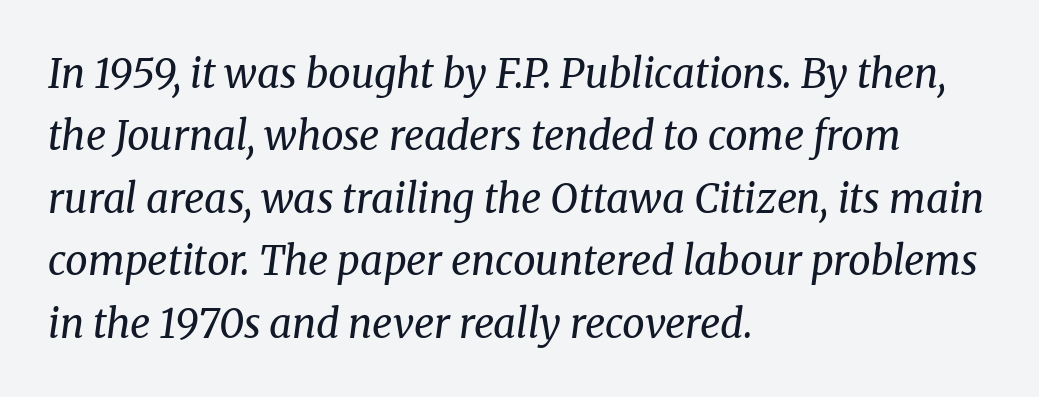
Little horizontal feet cap the strokes, marking this as serif type. Rule under the text: the space is simply empty. The glyphs look as if they've been sheared to an angle. Layout note: lines flush left.
